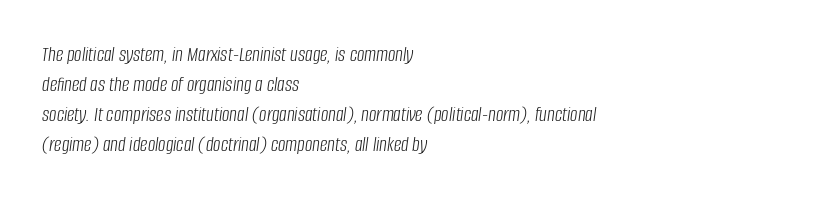
{"italic": "yes", "lean": "right", "slant_degrees": 8, "bold": "no", "underline": "no", "align": "left", "line_spacing": "normal", "line_spacing_ratio": 1.43, "letter_spacing": "normal", "letter_spacing_em": 0.0, "glyph_px": 21}
